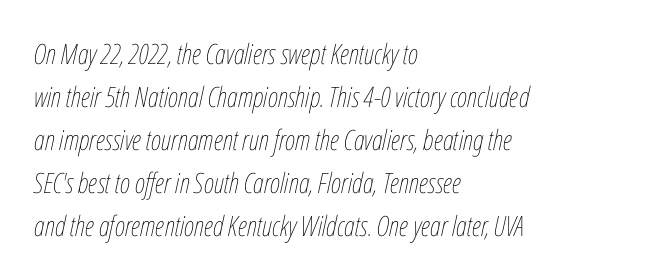
Q: Is the text bold? A: No.
Q: Is the text italic (slanted)? A: Yes, it leans right by about 12 degrees.
Q: Is the text underlined? A: No.
Q: How is the paragraph aligned? A: Left-aligned.
Q: Is the spacing between letters normal or unusually wide? A: Normal.
Q: Is the spacing between lines tight, normal or loose? A: Normal.
Q: Width (condensed, normal, or wide)? A: Condensed.
Q: Stroke contrast? A: Low.
Q: x-height? A: Medium.
Q: Monospaced? A: No.
